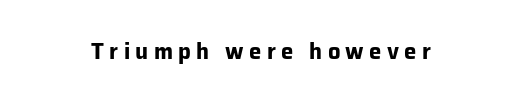
Q: Is the text bold? A: Yes.
Q: Is the text italic (slanted)? A: No, it is upright.
Q: Is the text underlined? A: No.
Q: How is the paragraph aligned? A: Centered.
Q: Is the spacing between letters normal or unusually wide? A: Unusually wide.
